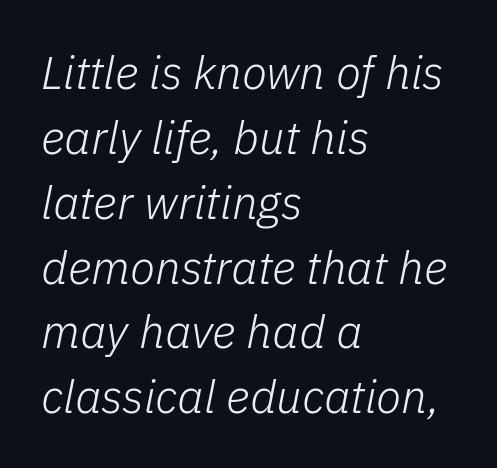
{"italic": "yes", "lean": "right", "slant_degrees": 11, "bold": "no", "weight": "light", "width": "normal", "stroke_contrast": "low", "x_height": "medium", "monospaced": "no", "underline": "no", "align": "left", "line_spacing": "normal", "line_spacing_ratio": 1.41, "letter_spacing": "normal", "letter_spacing_em": 0.0, "glyph_px": 46}
